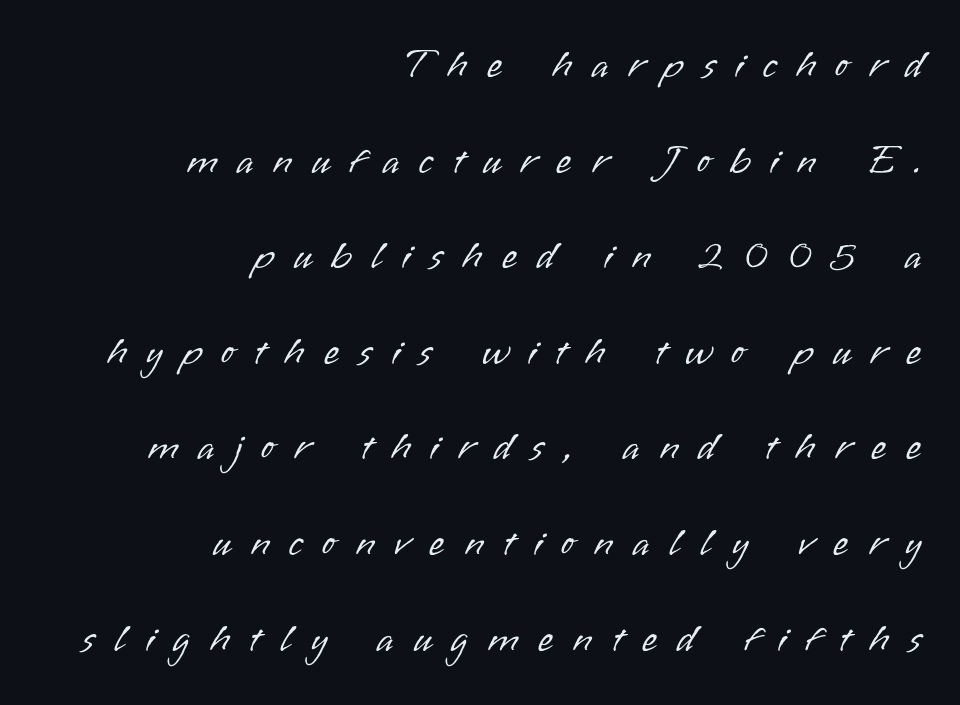
{"serif": "no", "bold": "no", "weight": "light", "width": "normal", "stroke_contrast": "low", "x_height": "small", "monospaced": "no", "underline": "no", "align": "right", "line_spacing": "loose", "line_spacing_ratio": 2.39, "letter_spacing": "wide", "letter_spacing_em": 0.49, "glyph_px": 40}
